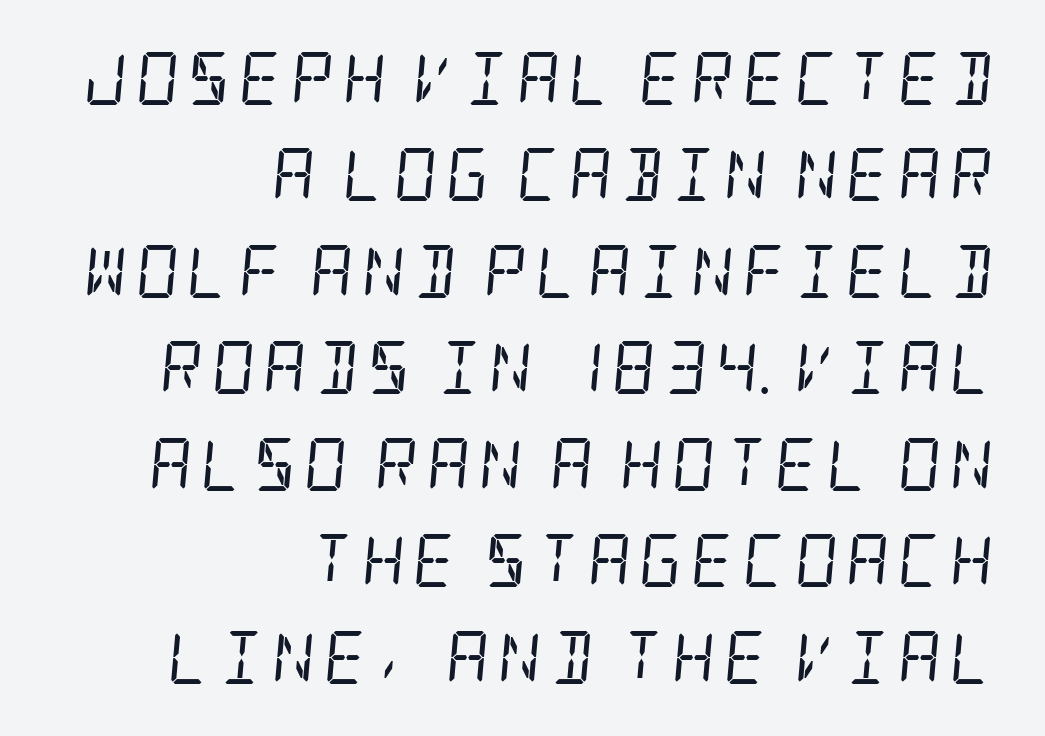
Q: Is the text bold? A: No.
Q: Is the text italic (slanted)? A: Yes, it leans right by about 5 degrees.
Q: Is the typeface a serif or a sans-serif typeface? A: Serif.
Q: Is the text underlined? A: No.
Q: How is the paragraph aligned? A: Right-aligned.
Q: Width (condensed, normal, or wide)? A: Condensed.
Q: Stroke contrast? A: Low.
Q: x-height? A: Large.
